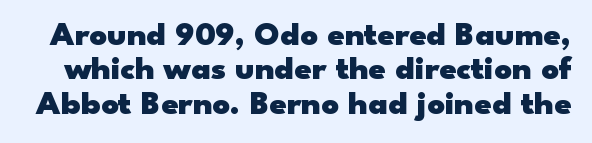
Look at the tracking — it's just the regular setting, nothing added. The specimen reads as upright at a glance. Think of a printed novel: that variable character pitch is what you see here. Are there feet on the stems? There aren't — it's a sans.
